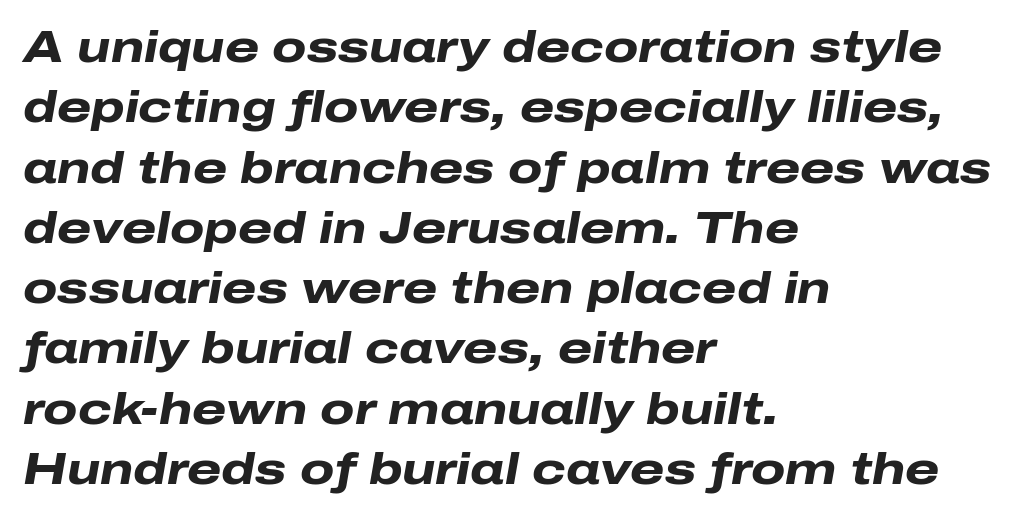
{"italic": "yes", "lean": "right", "slant_degrees": 10, "bold": "yes", "weight": "heavy", "width": "wide", "stroke_contrast": "low", "x_height": "medium", "monospaced": "no", "underline": "no", "align": "left", "line_spacing": "normal", "line_spacing_ratio": 1.37, "letter_spacing": "normal", "letter_spacing_em": 0.0, "glyph_px": 44}
